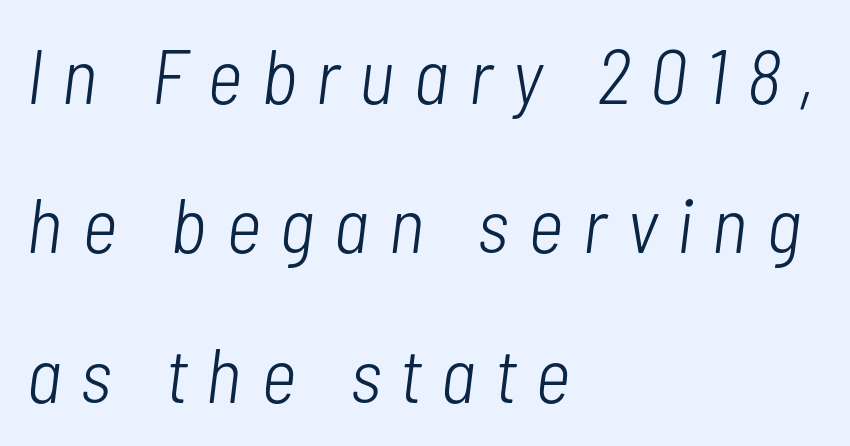
The passage shown is not bold in any degree. Leftover space on each line is placed entirely after the last word. Designer's note — italics engaged. A typesetter would call this proportional, since set widths differ per character. Clear beneath every line of the passage.
